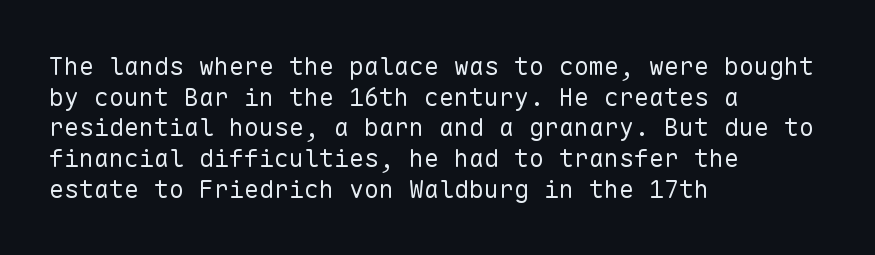
The letters look calm and open, with moderate or lighter stems. Descenders are the only things crossing below the line. Left-aligned paragraph, ragged on the right. Short note: letters normally spaced.
